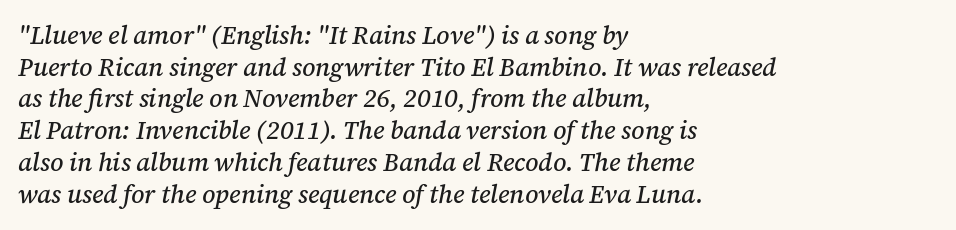
{"italic": "yes", "lean": "right", "slant_degrees": 12, "underline": "no", "align": "left", "line_spacing": "normal", "line_spacing_ratio": 1.27, "letter_spacing": "normal", "letter_spacing_em": 0.0, "glyph_px": 25}
